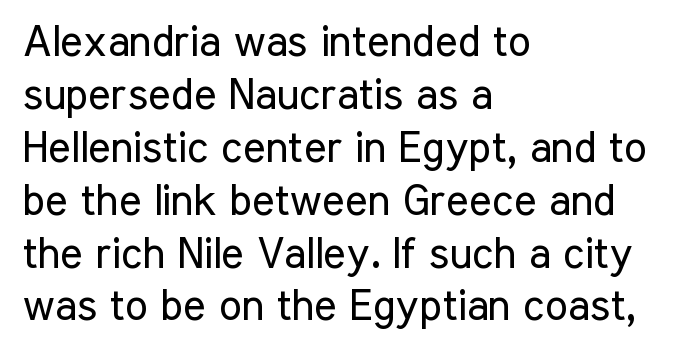
{"serif": "no", "italic": "no", "bold": "no", "weight": "regular", "width": "condensed", "stroke_contrast": "low", "x_height": "medium", "monospaced": "no", "underline": "no", "align": "left", "line_spacing_ratio": 1.23, "letter_spacing": "normal", "letter_spacing_em": 0.0, "glyph_px": 43}
